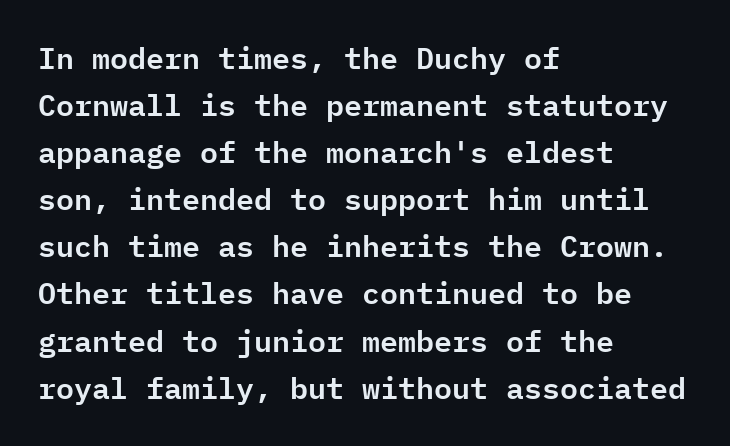
The image shows 30 px sans-serif type, upright, monospaced; set left-aligned, normal line spacing (1.57x), normal letter spacing, not underlined; low stroke contrast and a medium x-height.
